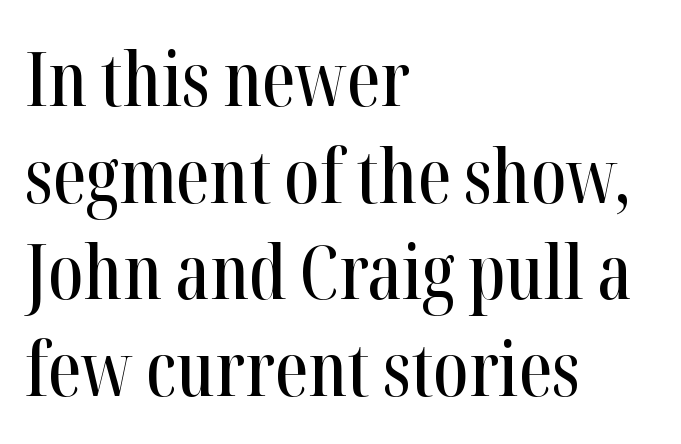
The rendering shows small feet on the letterforms — a serif design. No word sits above an underline. Quick note: interline space is typical. Spacing verdict: proportional, widths tailored to each character.
